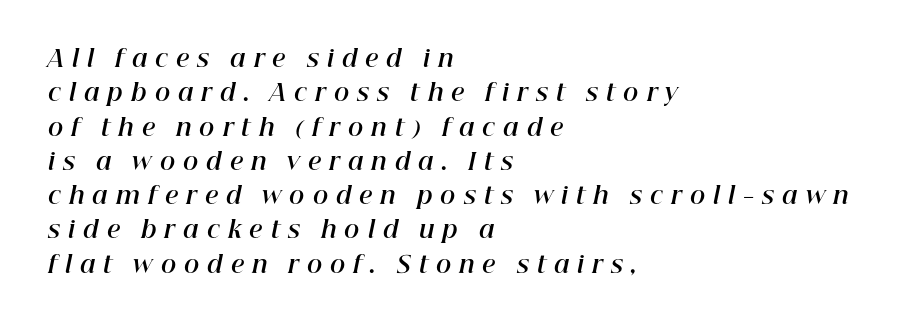
The image shows 23 px bold type, italic (leaning right); set left-aligned, normal line spacing (1.49x), unusually wide letter spacing (+0.35 em), not underlined.
